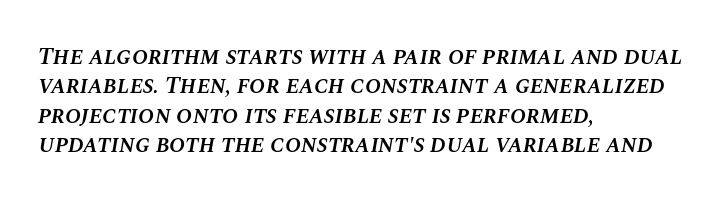
These lines carry some extra weight — a demibold, not a full bold. How are the letters spaced? Ordinarily, with no added tracking. Slant detected: the letters are inclined. All the whitespace from short lines collects on the right. The string is rendered with underlining switched off.
